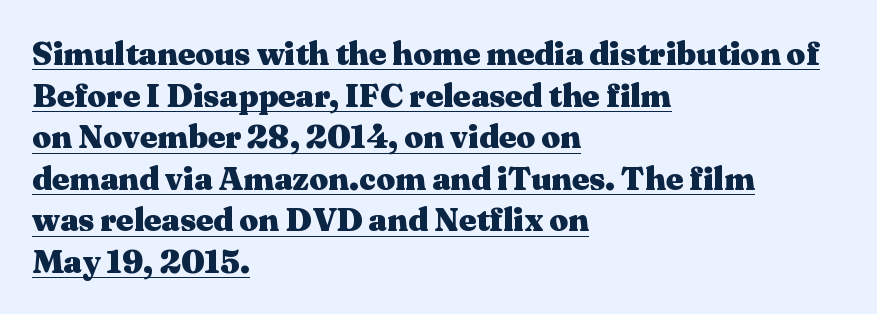
The image shows 33 px heavy, wide serif type, upright; set left-aligned, normal line spacing (1.26x), normal letter spacing, underlined; medium stroke contrast and a medium x-height.
